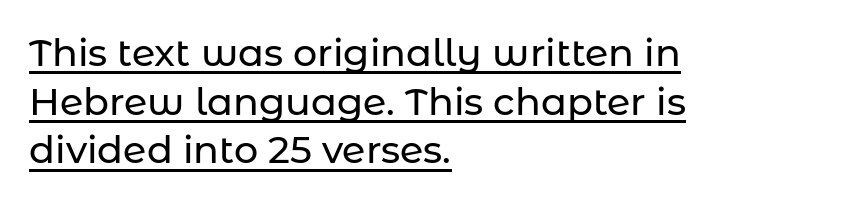
The image shows 38 px sans-serif type, upright; set left-aligned, normal line spacing (1.28x), normal letter spacing, underlined; low stroke contrast and a medium x-height.
